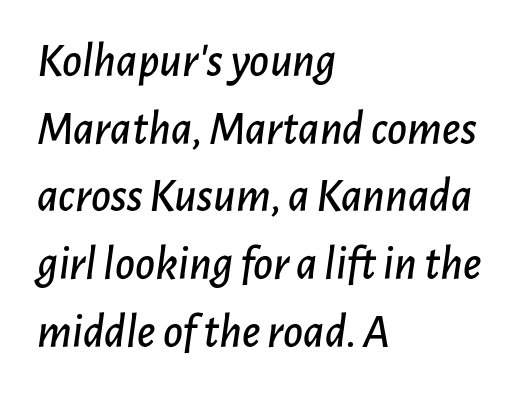
Q: Is the text italic (slanted)? A: Yes, it leans right by about 7 degrees.
Q: Is the text underlined? A: No.
Q: How is the paragraph aligned? A: Left-aligned.
Q: Is the spacing between letters normal or unusually wide? A: Normal.
Q: Is the spacing between lines tight, normal or loose? A: Normal.
Q: Width (condensed, normal, or wide)? A: Normal.
Q: Stroke contrast? A: Low.
Q: x-height? A: Medium.
Q: Monospaced? A: No.
